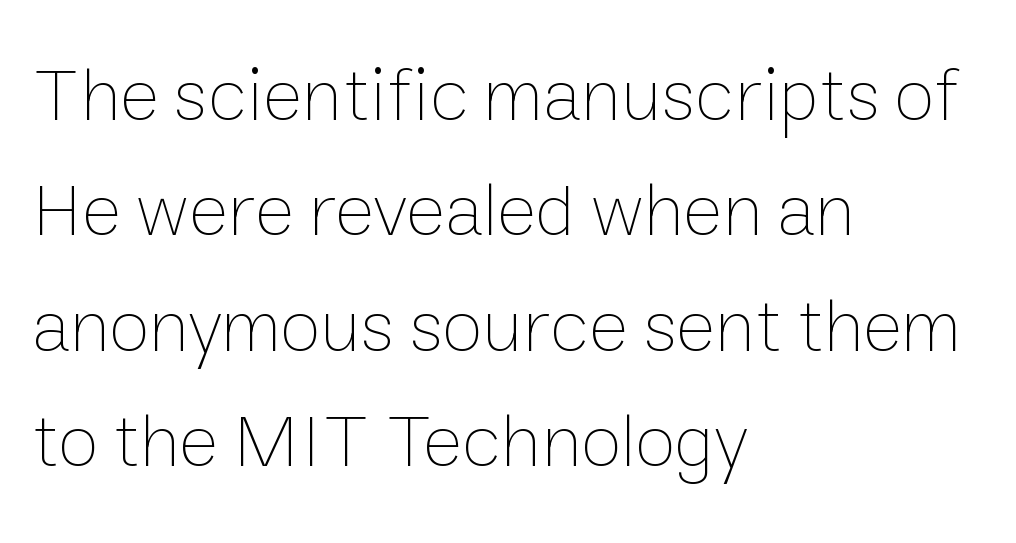
The image shows 75 px thin type, upright; set left-aligned, normal line spacing (1.54x), normal letter spacing, not underlined; low stroke contrast and a medium x-height.
